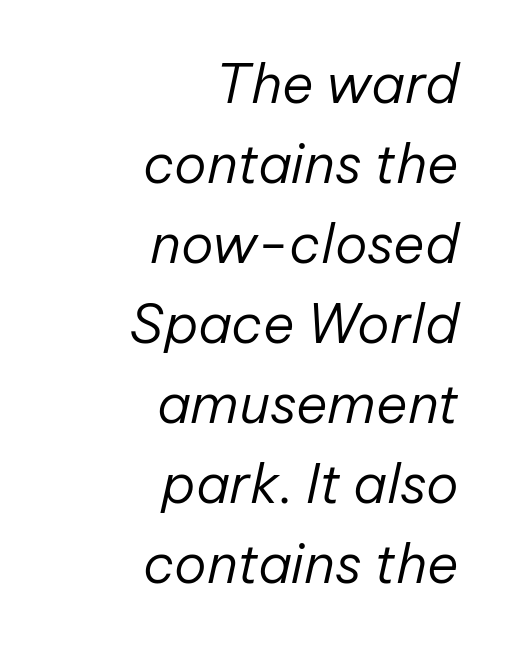
The image shows 54 px regular-weight type, italic (leaning right); set right-aligned, normal line spacing (1.48x), normal letter spacing, not underlined; low stroke contrast and a medium x-height.
